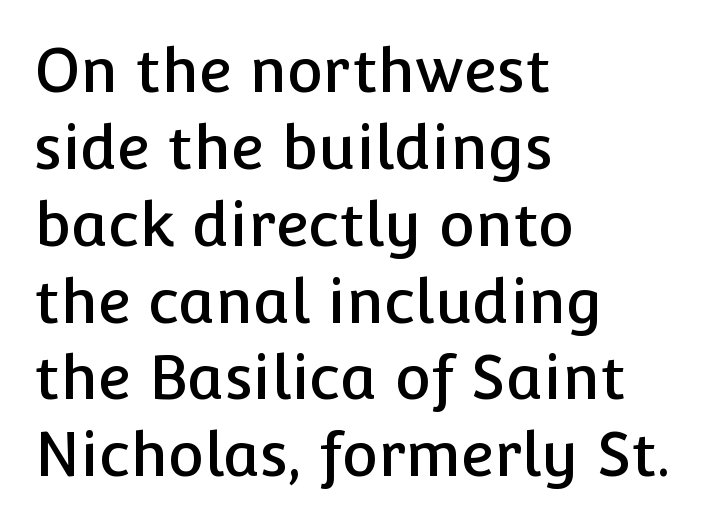
The passage shown is not underscored anywhere. Left-aligned paragraph, ragged on the right. Vertical strokes here are truly vertical. The font family rendered here belongs to the sans-serif group. Between one letter and the next there's only the usual sliver of space. Regarding leading, the lines here are spaced in the standard way.
